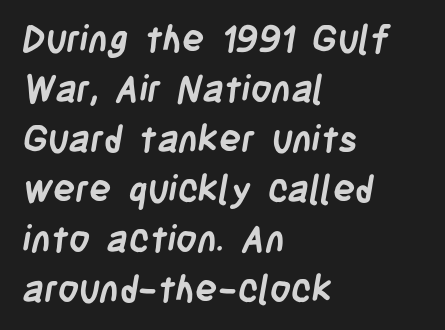
The image shows 37 px semibold, condensed sans-serif type; set left-aligned, normal line spacing (1.35x), normal letter spacing, not underlined; low stroke contrast and a large x-height.
